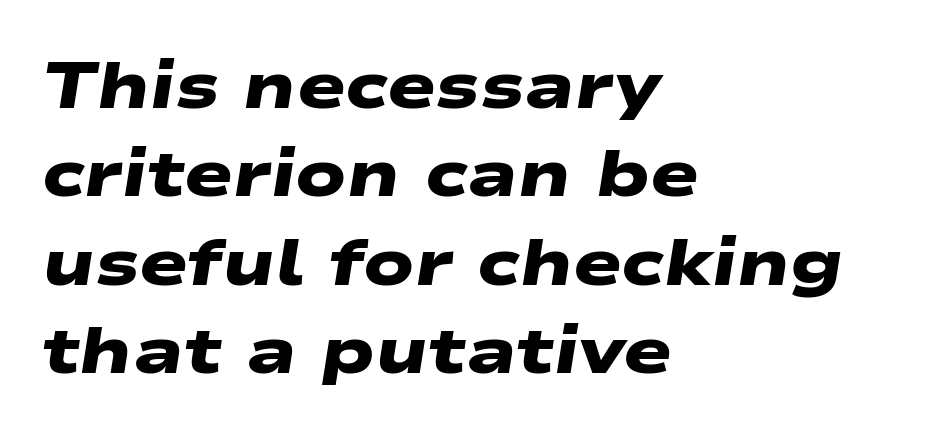
Q: Is the text bold? A: Yes.
Q: Is the typeface a serif or a sans-serif typeface? A: Sans-serif.
Q: Is the text underlined? A: No.
Q: How is the paragraph aligned? A: Left-aligned.
Q: Is the spacing between letters normal or unusually wide? A: Normal.
Q: Is the spacing between lines tight, normal or loose? A: Normal.
Q: Width (condensed, normal, or wide)? A: Wide.
Q: Stroke contrast? A: Low.
Q: x-height? A: Medium.
Q: Monospaced? A: No.
